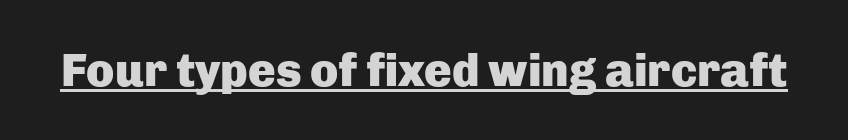
Q: Is the text bold? A: Yes.
Q: Is the text italic (slanted)? A: No, it is upright.
Q: Is the typeface a serif or a sans-serif typeface? A: Sans-serif.
Q: Is the text underlined? A: Yes.
Q: Is the spacing between letters normal or unusually wide? A: Normal.
Q: Width (condensed, normal, or wide)? A: Normal.
Q: Stroke contrast? A: Low.
Q: x-height? A: Medium.
Q: Monospaced? A: No.
